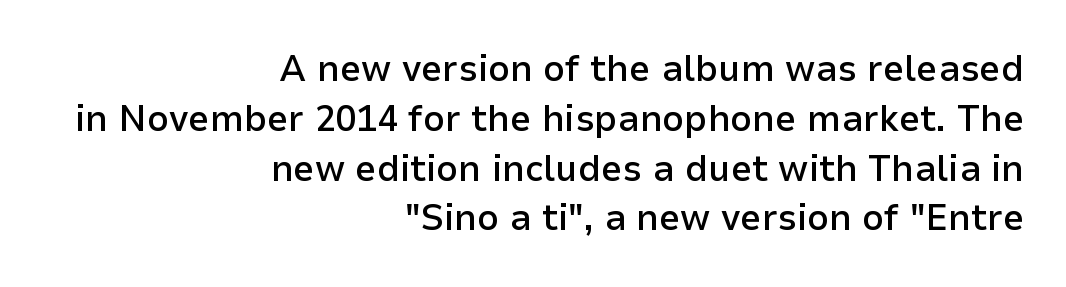
{"serif": "no", "italic": "no", "bold": "semi", "weight": "semibold", "width": "normal", "stroke_contrast": "low", "x_height": "medium", "monospaced": "no", "underline": "no", "align": "right", "line_spacing": "normal", "line_spacing_ratio": 1.31, "letter_spacing": "normal", "letter_spacing_em": 0.0, "glyph_px": 38}
